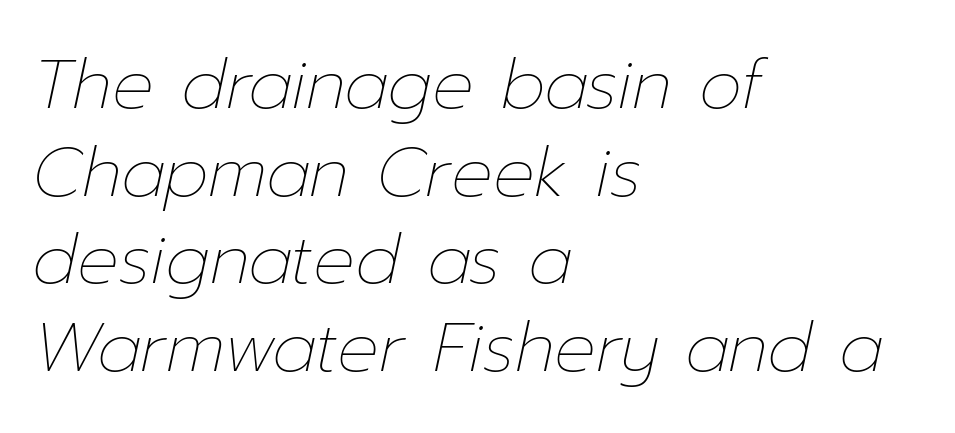
Q: Is the text bold? A: No.
Q: Is the text italic (slanted)? A: Yes, it leans right by about 12 degrees.
Q: Is the text underlined? A: No.
Q: How is the paragraph aligned? A: Left-aligned.
Q: Is the spacing between letters normal or unusually wide? A: Normal.
Q: Is the spacing between lines tight, normal or loose? A: Normal.
Q: Width (condensed, normal, or wide)? A: Normal.
Q: Stroke contrast? A: Low.
Q: x-height? A: Medium.
Q: Monospaced? A: No.
